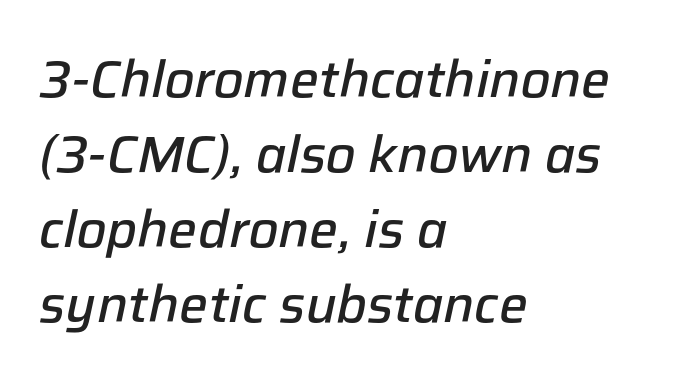
{"italic": "yes", "lean": "right", "slant_degrees": 12, "bold": "semi", "weight": "semibold", "width": "normal", "stroke_contrast": "low", "x_height": "medium", "monospaced": "no", "underline": "no", "align": "left", "line_spacing": "normal", "line_spacing_ratio": 1.47, "letter_spacing": "normal", "letter_spacing_em": 0.0, "glyph_px": 51}
